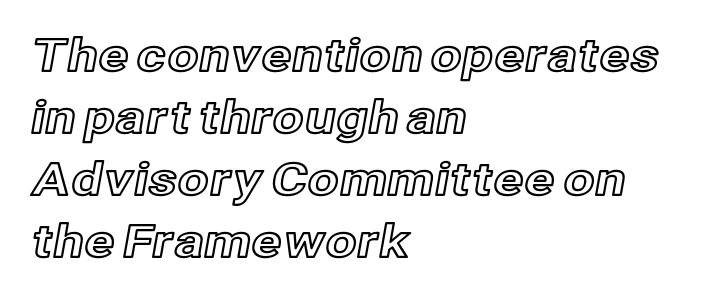
Q: Is the text italic (slanted)? A: Yes.
Q: Is the text underlined? A: No.
Q: How is the paragraph aligned? A: Left-aligned.
Q: Is the spacing between letters normal or unusually wide? A: Normal.
Q: Is the spacing between lines tight, normal or loose? A: Normal.
Q: Width (condensed, normal, or wide)? A: Normal.
Q: x-height? A: Medium.
Q: Monospaced? A: No.
